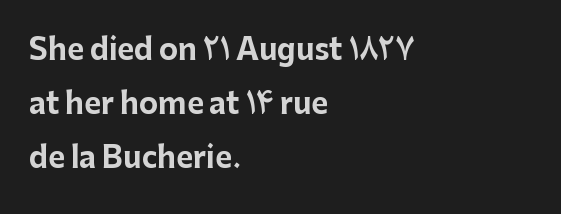
{"serif": "no", "italic": "no", "bold": "yes", "weight": "bold", "width": "normal", "stroke_contrast": "low", "x_height": "medium", "monospaced": "no", "underline": "no", "align": "left", "line_spacing_ratio": 1.87, "letter_spacing": "normal", "letter_spacing_em": 0.0, "glyph_px": 29}
